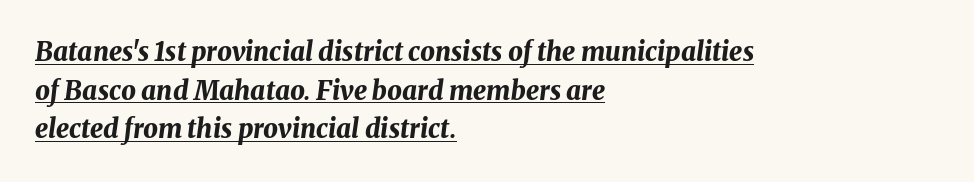
The rendered words wear a rule along their underside. Heavy, bold letterforms. The rag falls on the right side of this text block. The passage shown has conventional tracking throughout. These lines sit exactly where default settings would place them. Looking at the ascenders, they clearly lean.
